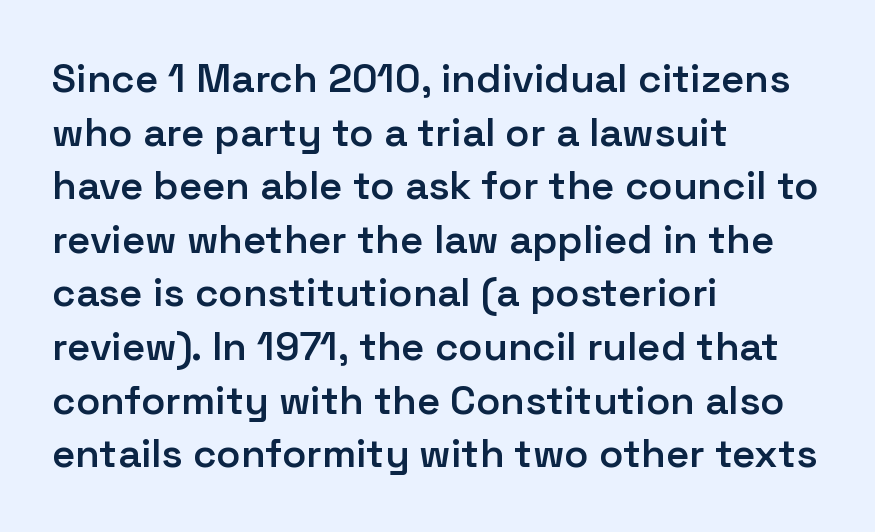
Q: Is the text bold? A: Semi-bold.
Q: Is the text italic (slanted)? A: No, it is upright.
Q: Is the typeface a serif or a sans-serif typeface? A: Sans-serif.
Q: Is the text underlined? A: No.
Q: How is the paragraph aligned? A: Left-aligned.
Q: Is the spacing between letters normal or unusually wide? A: Normal.
Q: Is the spacing between lines tight, normal or loose? A: Normal.
Q: Width (condensed, normal, or wide)? A: Normal.
Q: Stroke contrast? A: Low.
Q: x-height? A: Medium.
Q: Monospaced? A: No.
